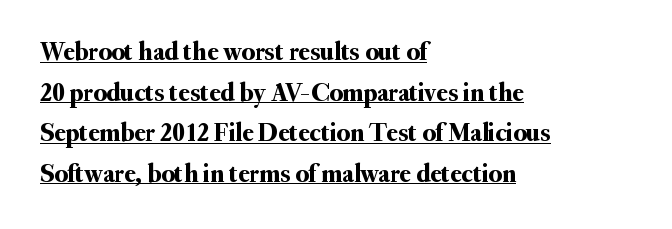
The passage shown is underscored from start to finish. The letters stand upright; this is a roman face. One glance says typical: line gaps are just what's usual. Each line starts at the same left margin while the right side varies. This sample uses plain, unmodified letter spacing.
